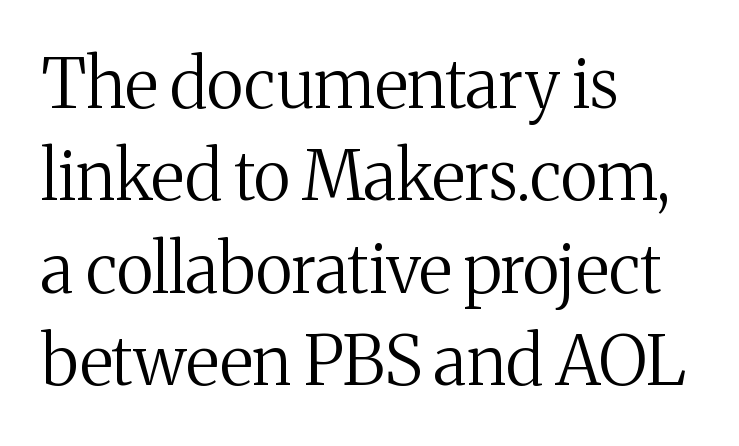
Letter spacing: default. Is this a fixed-width face? No — the glyphs have proportional, varying widths. No extra ink here — the face is not bold. Typeset ragged right — the left edge is the straight one.
